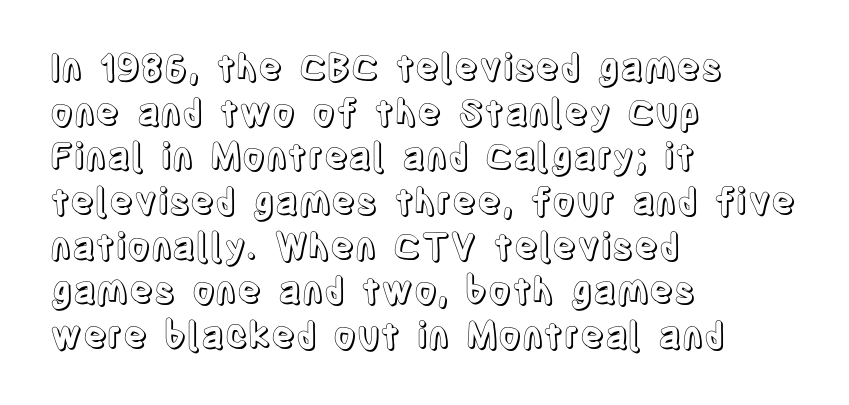
{"italic": "no", "width": "condensed", "x_height": "large", "monospaced": "no", "underline": "no", "align": "left", "line_spacing_ratio": 1.24, "letter_spacing": "normal", "letter_spacing_em": 0.0, "glyph_px": 36}
